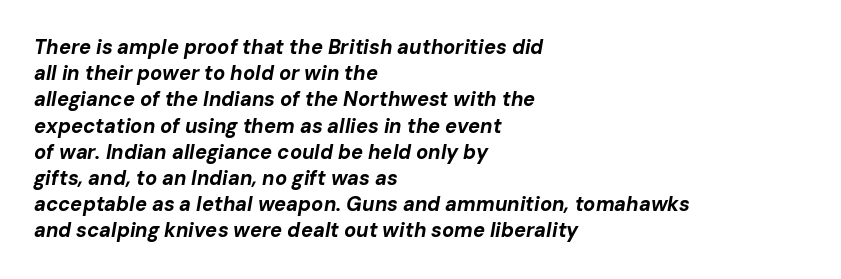
Q: Is the text bold? A: Yes.
Q: Is the text italic (slanted)? A: Yes, it leans right by about 10 degrees.
Q: Is the text underlined? A: No.
Q: How is the paragraph aligned? A: Left-aligned.
Q: Is the spacing between letters normal or unusually wide? A: Normal.
Q: Is the spacing between lines tight, normal or loose? A: Normal.
